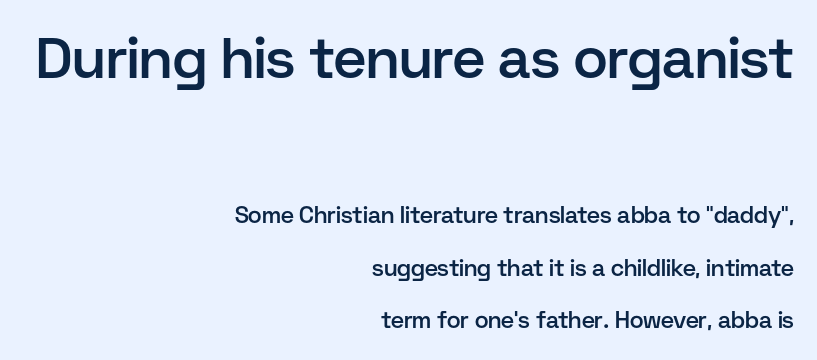
A student would notice the top passage is typeset larger than what follows. Plain, unruled lines of type. Notice the strokes are somewhat thickened but not fully heavy: this is a semibold. A student would call this right alignment; a typographer would say flush right, rag left.
